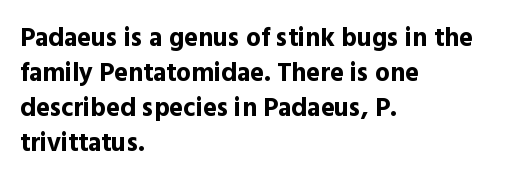
The baseline area is clear. The lines in this sample share a left origin and differ only in where they stop. The type is set solid horizontally, with unmodified tracking. Compared with typical paragraphs, the rows here are spaced about the same. Thick stems and heavy bowls — unmistakably bold. Ascenders rise straight up at ninety degrees.
